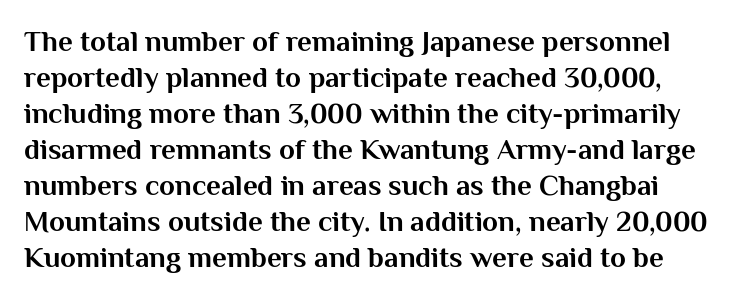
The passage shown is typeset with a sans-serif family. Ascenders rise straight up at ninety degrees. I'd describe the lettering as bold — thick and assertive. Descender tails drop into unmarked territory. Glyph-to-glyph distance matches everyday printed text. Do the characters align in a grid? No, the font is proportional.
